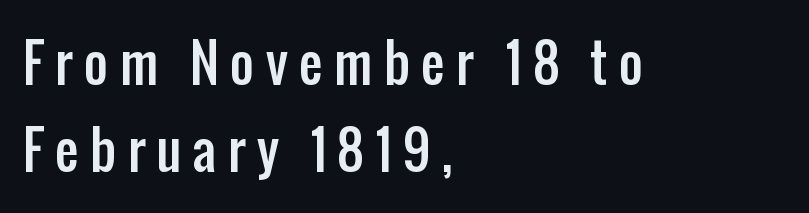
If you measured baseline to baseline, you'd find a middling distance. One-word summary of the alignment: left. These lines have a slow, spaced-out rhythm from letter to letter. No italicization has been applied; the sample stays upright. Note the varied advance widths — an 'i' is clearly narrower than an 'm'. Letters rest on an invisible, unmarked baseline.
